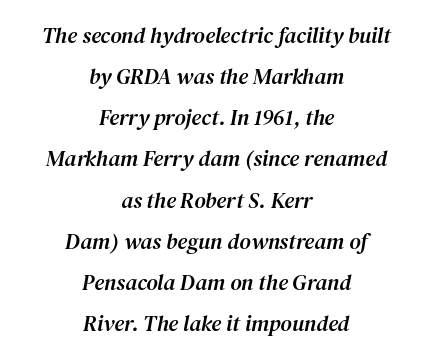
Tracking value appears to be zero — textbook default spacing. It's the slanting kind of type. These lines are centered, leaving both edges ragged. The words here are not underlined.
